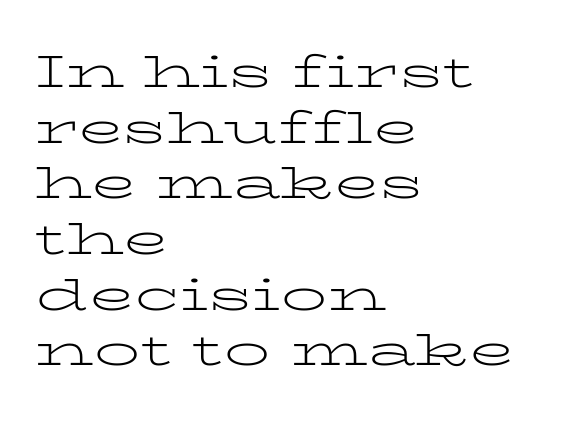
Q: Is the text bold? A: No.
Q: Is the text italic (slanted)? A: No, it is upright.
Q: Is the typeface a serif or a sans-serif typeface? A: Serif.
Q: Is the text underlined? A: No.
Q: How is the paragraph aligned? A: Left-aligned.
Q: Is the spacing between letters normal or unusually wide? A: Normal.
Q: Width (condensed, normal, or wide)? A: Wide.
Q: Stroke contrast? A: Low.
Q: x-height? A: Medium.
Q: Monospaced? A: No.
